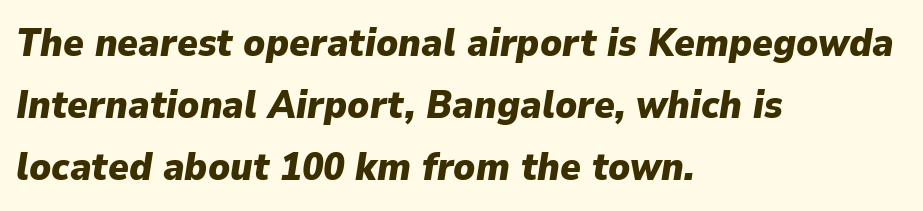
{"italic": "yes", "lean": "right", "slant_degrees": 9, "bold": "yes", "weight": "heavy", "width": "normal", "stroke_contrast": "low", "x_height": "medium", "monospaced": "no", "underline": "no", "align": "left", "line_spacing": "normal", "line_spacing_ratio": 1.59, "letter_spacing": "normal", "letter_spacing_em": 0.0, "glyph_px": 39}
